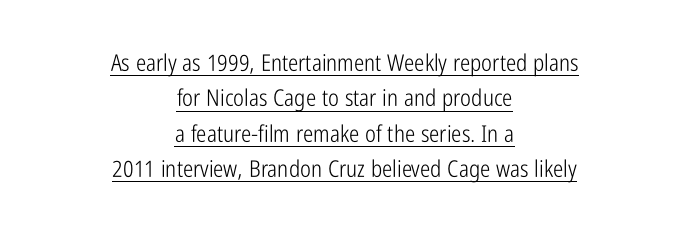
The passage shown has conventional tracking throughout. Every character sits straight up, as roman type does. The setting favours the middle, as headings and verse often do. Leading matches the norm, producing a regular column. Ink coverage per letter is moderate at most.
